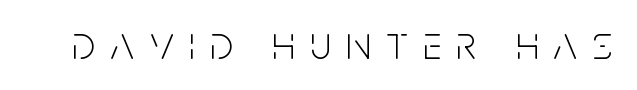
{"serif": "no", "italic": "no", "bold": "no", "weight": "light", "width": "condensed", "stroke_contrast": "low", "x_height": "large", "monospaced": "no", "underline": "no", "letter_spacing": "wide", "letter_spacing_em": 0.33, "glyph_px": 47}
